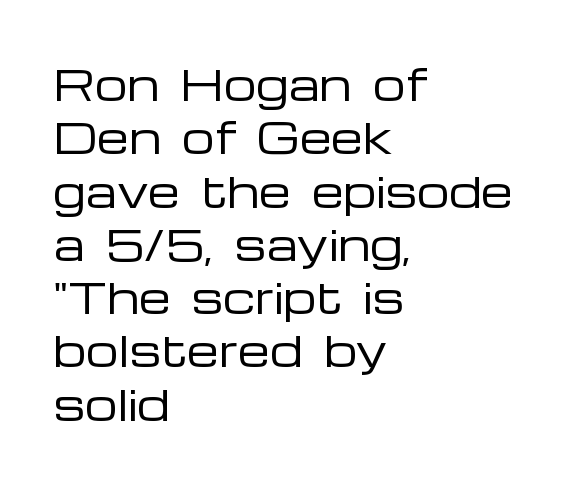
{"serif": "no", "italic": "no", "bold": "no", "weight": "regular", "width": "wide", "stroke_contrast": "low", "x_height": "medium", "monospaced": "no", "underline": "no", "align": "left", "line_spacing": "normal", "line_spacing_ratio": 1.3, "letter_spacing": "normal", "letter_spacing_em": 0.0, "glyph_px": 41}
